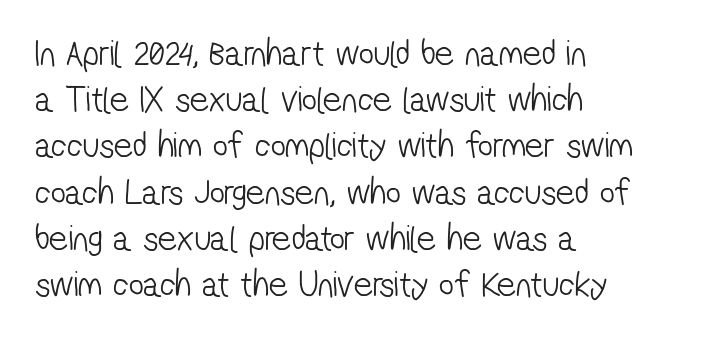
The image shows 37 px light, condensed sans-serif type; set left-aligned, normal line spacing (1.25x), normal letter spacing, not underlined; low stroke contrast and a medium x-height.
